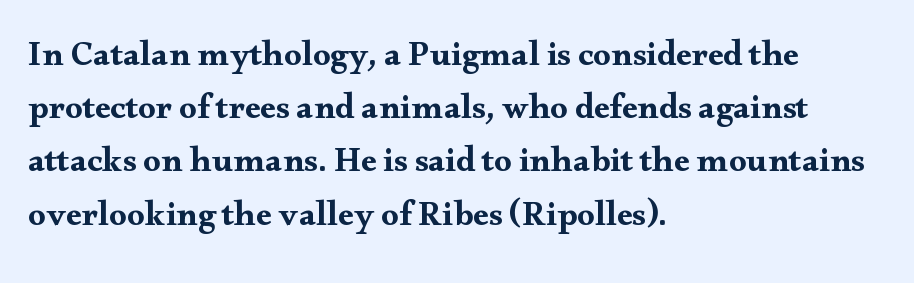
{"serif": "yes", "italic": "no", "width": "wide", "stroke_contrast": "medium", "x_height": "small", "monospaced": "no", "underline": "no", "align": "left", "line_spacing": "normal", "line_spacing_ratio": 1.52, "letter_spacing": "normal", "letter_spacing_em": 0.0, "glyph_px": 35}
